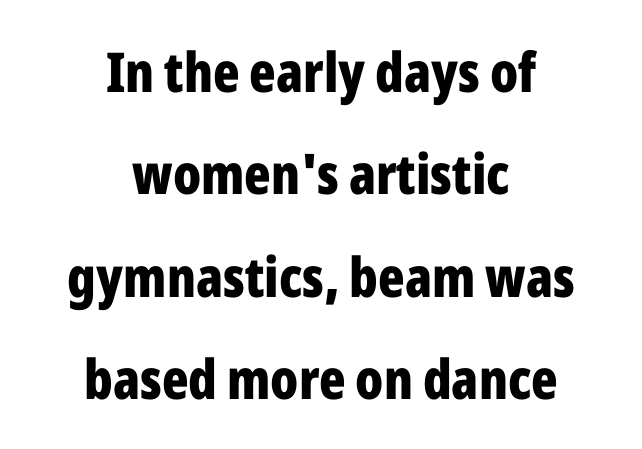
The image shows 55 px bold, condensed sans-serif type, upright; set centered, line spacing 1.86x, normal letter spacing, not underlined; low stroke contrast and a medium x-height.
